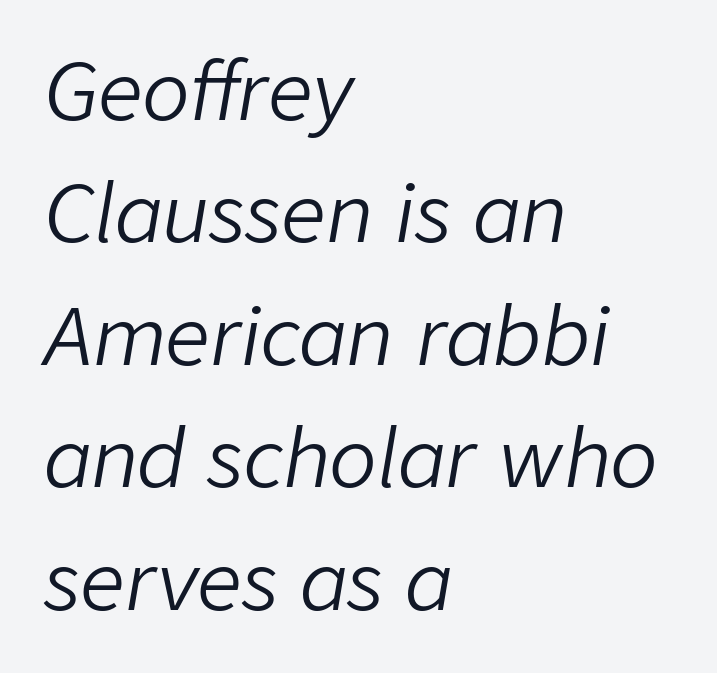
Where is the straight margin? On the left. Is this a fixed-width face? No — the glyphs have proportional, varying widths. Style check: oblique. The characters are drawn with everyday or finer stroke widths. There is no visible air inserted between adjacent glyphs.
